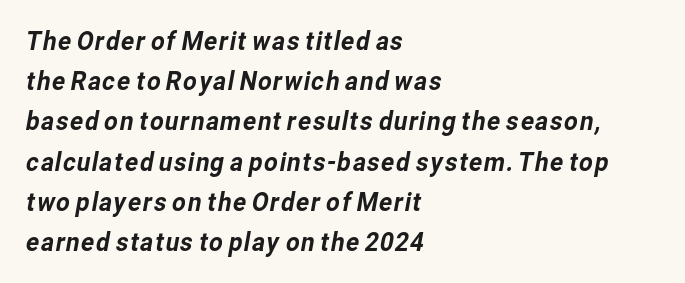
One glance says typical: line gaps are just what's usual. You could call the tracking neutral — neither tight nor loose. This rendering uses left alignment, leaving the right contour irregular. Quick note: underline off.
